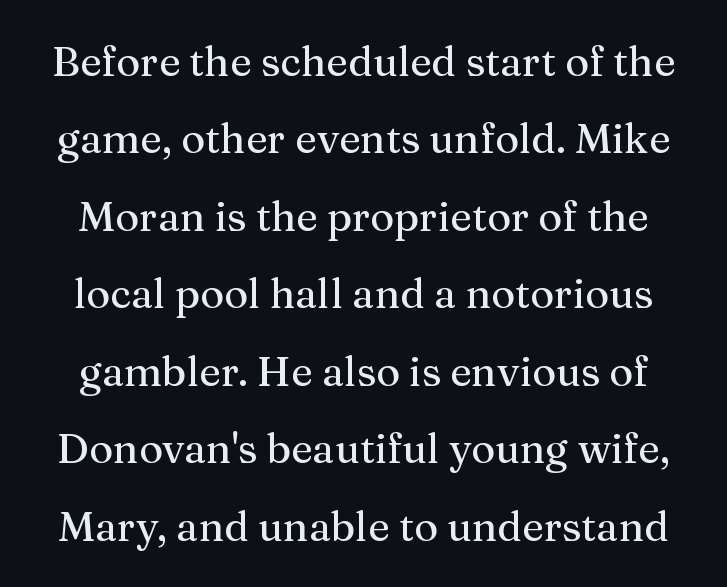
The image shows 41 px serif type, upright; set line spacing 1.89x, normal letter spacing, not underlined; medium stroke contrast and a medium x-height.
